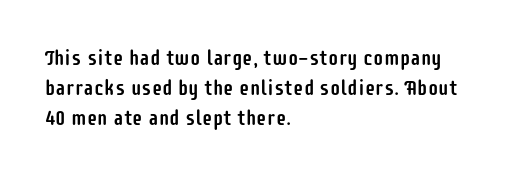
Q: Is the text italic (slanted)? A: No, it is upright.
Q: Is the text underlined? A: No.
Q: How is the paragraph aligned? A: Left-aligned.
Q: Is the spacing between letters normal or unusually wide? A: Normal.
Q: Is the spacing between lines tight, normal or loose? A: Normal.
